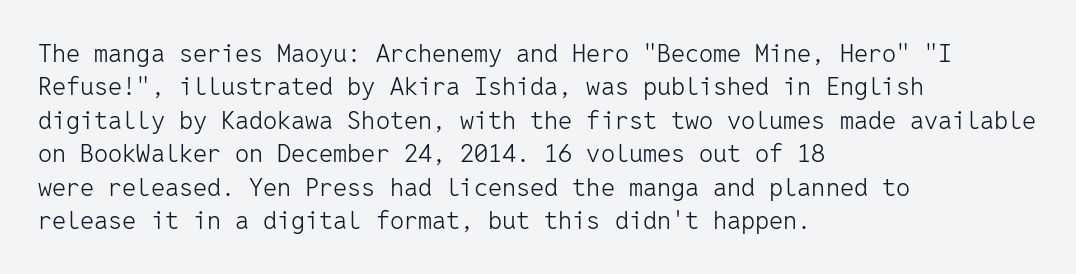
Q: Is the text bold? A: No.
Q: Is the text italic (slanted)? A: No, it is upright.
Q: Is the text underlined? A: No.
Q: How is the paragraph aligned? A: Left-aligned.
Q: Is the spacing between letters normal or unusually wide? A: Normal.
Q: Is the spacing between lines tight, normal or loose? A: Normal.
